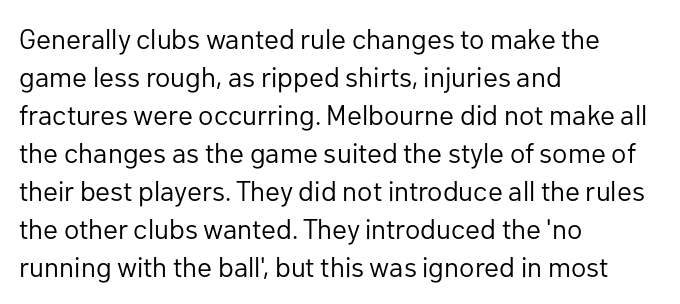
Q: Is the text bold? A: No.
Q: Is the text italic (slanted)? A: No, it is upright.
Q: Is the typeface a serif or a sans-serif typeface? A: Sans-serif.
Q: Is the text underlined? A: No.
Q: How is the paragraph aligned? A: Left-aligned.
Q: Is the spacing between letters normal or unusually wide? A: Normal.
Q: Is the spacing between lines tight, normal or loose? A: Normal.
Q: Width (condensed, normal, or wide)? A: Normal.
Q: Stroke contrast? A: Low.
Q: x-height? A: Medium.
Q: Monospaced? A: No.
